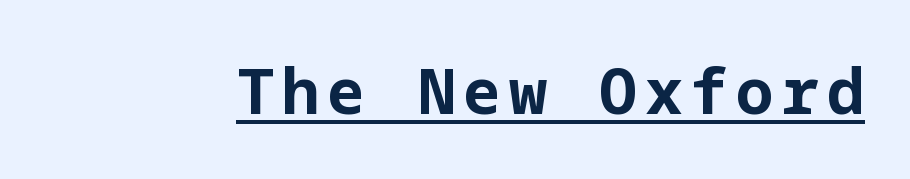
Weight check: bold — yes, fully. The letters carry no serifs — their stems end cleanly without finishing strokes. In terms of posture, this sample is upright. These characters rest on top of a visible drawn line.
